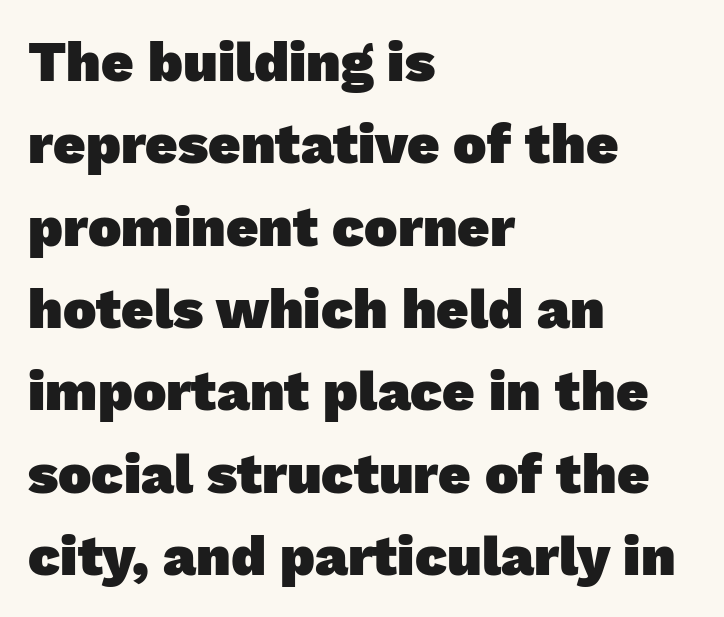
{"serif": "no", "bold": "yes", "weight": "heavy", "width": "normal", "stroke_contrast": "low", "x_height": "medium", "monospaced": "no", "underline": "no", "align": "left", "line_spacing": "normal", "line_spacing_ratio": 1.47, "letter_spacing": "normal", "letter_spacing_em": 0.0, "glyph_px": 56}
